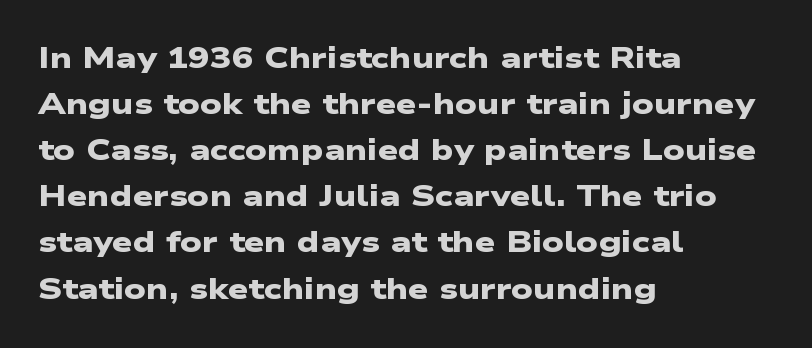
{"serif": "no", "bold": "yes", "weight": "heavy", "width": "wide", "stroke_contrast": "low", "x_height": "medium", "monospaced": "no", "underline": "no", "align": "left", "line_spacing": "normal", "line_spacing_ratio": 1.59, "letter_spacing": "normal", "letter_spacing_em": 0.0, "glyph_px": 29}
